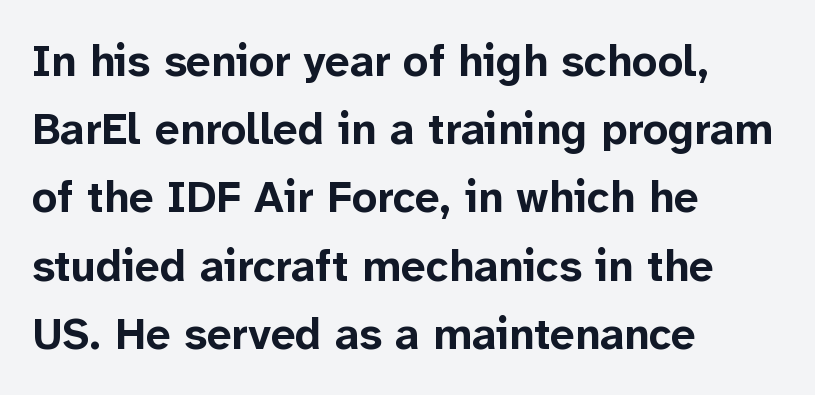
The image shows 44 px bold sans-serif type, upright; set left-aligned, normal line spacing (1.55x), normal letter spacing, not underlined; low stroke contrast and a medium x-height.
